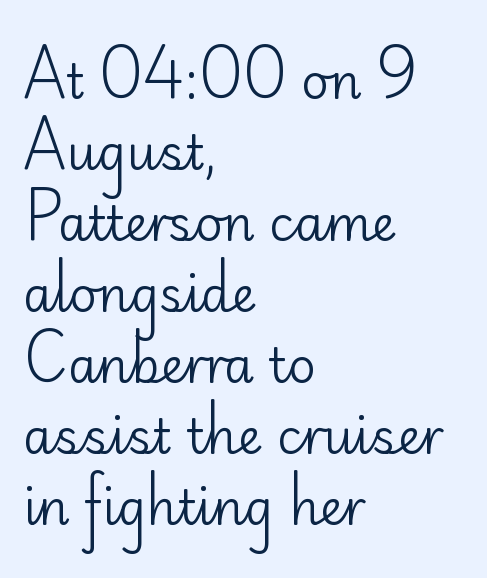
Q: Is the text bold? A: No.
Q: Is the text italic (slanted)? A: No, it is upright.
Q: Is the typeface a serif or a sans-serif typeface? A: Sans-serif.
Q: Is the text underlined? A: No.
Q: How is the paragraph aligned? A: Left-aligned.
Q: Is the spacing between letters normal or unusually wide? A: Normal.
Q: Is the spacing between lines tight, normal or loose? A: Normal.
Q: Width (condensed, normal, or wide)? A: Normal.
Q: Stroke contrast? A: Low.
Q: x-height? A: Small.
Q: Monospaced? A: No.
